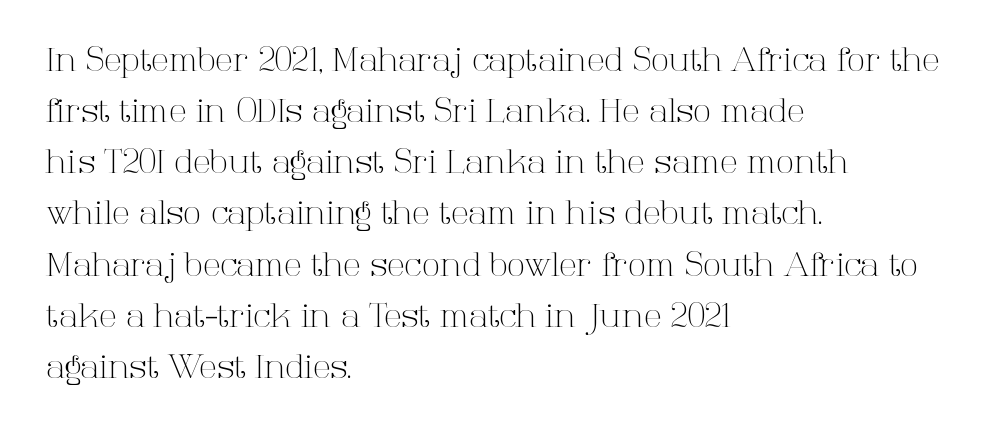
This sample keeps an unexceptional amount of space between lines. A bare baseline throughout the passage. A typesetter would call this proportional, since set widths differ per character. The passage shown has conventional tracking throughout. Letters have the restrained weight of plain body copy at most. Horizontally, the lines are justified to the leading edge only.
